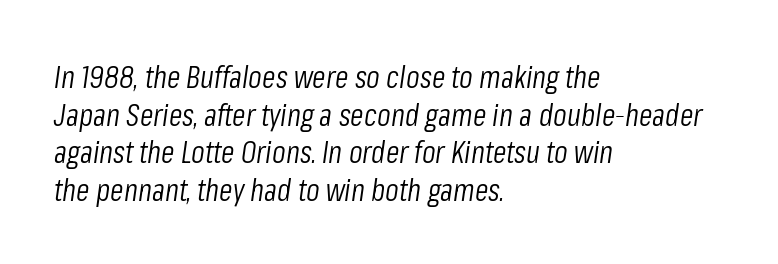
The rendering anchors every line to the left-hand side. Characters follow at the spacing the type designer built in. When letters slant like this, we call the style italic. Nothing heavy about these letters — not bold at all. The baseline area is clear. Looks like regular typesetting: each glyph gets only the width it needs.
